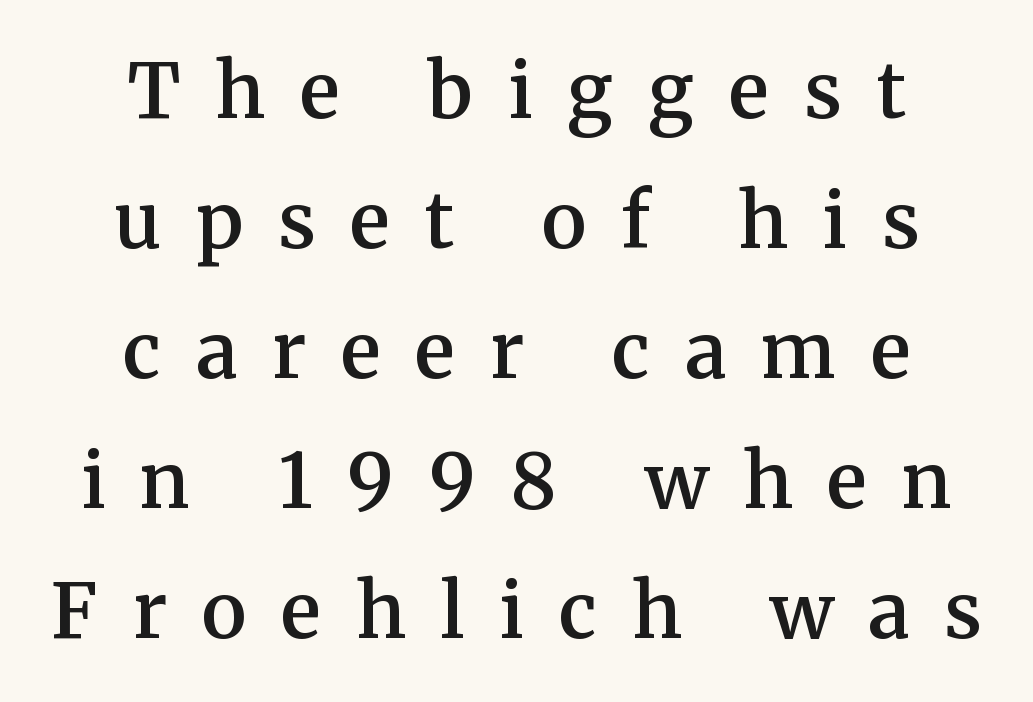
Q: Is the text bold? A: Semi-bold.
Q: Is the text italic (slanted)? A: No, it is upright.
Q: Is the typeface a serif or a sans-serif typeface? A: Serif.
Q: Is the text underlined? A: No.
Q: How is the paragraph aligned? A: Centered.
Q: Is the spacing between letters normal or unusually wide? A: Unusually wide.
Q: Width (condensed, normal, or wide)? A: Normal.
Q: Stroke contrast? A: Medium.
Q: x-height? A: Medium.
Q: Monospaced? A: No.
